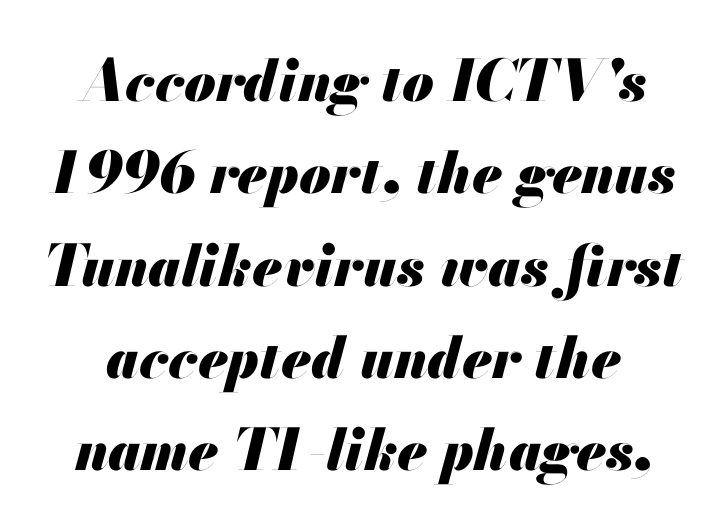
The image shows 57 px heavy type, italic (leaning right); set normal line spacing (1.62x), normal letter spacing, not underlined; medium stroke contrast and a small x-height.
